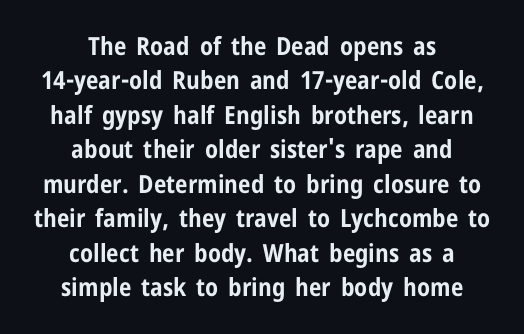
The image shows 25 px bold type, upright; set centered, normal line spacing (1.38x), normal letter spacing, not underlined.
